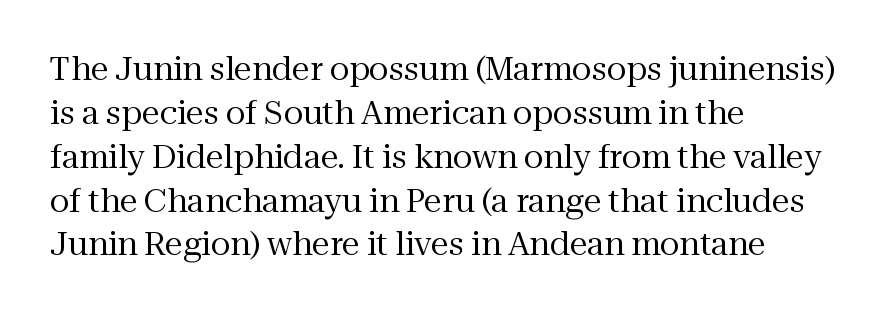
The image shows 32 px regular-weight serif type, upright; set left-aligned, normal line spacing (1.37x), normal letter spacing, not underlined; medium stroke contrast and a medium x-height.
